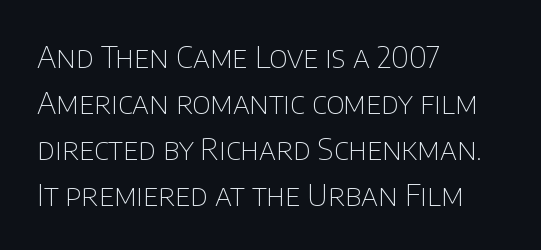
Typeset ragged right — the left edge is the straight one. The passage shown is typed in a proportional face where columns would drift. Unlike a traditional serif, this face leaves its strokes unadorned. This sample keeps an unexceptional amount of space between lines. This is roman type, the default non-slanted kind.
